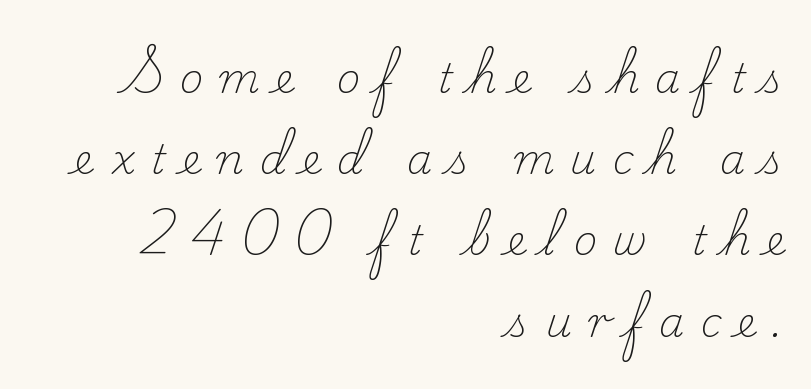
Check where the strokes stop: tiny serifs finish them off. The passage shown has open, widely tracked lettering throughout. Type without underlining. Each letter keeps its own natural width here, so spacing adapts to shape.
